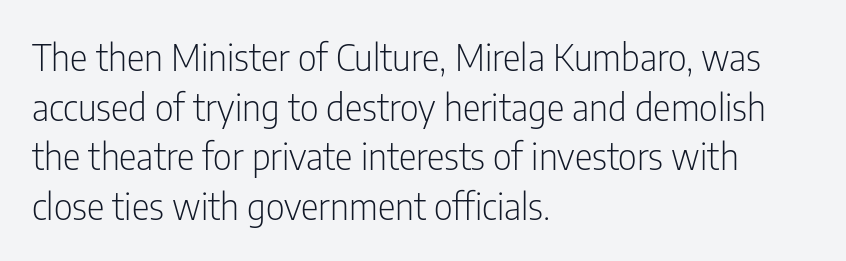
Q: Is the text bold? A: No.
Q: Is the text italic (slanted)? A: No, it is upright.
Q: Is the typeface a serif or a sans-serif typeface? A: Sans-serif.
Q: Is the text underlined? A: No.
Q: How is the paragraph aligned? A: Left-aligned.
Q: Is the spacing between letters normal or unusually wide? A: Normal.
Q: Is the spacing between lines tight, normal or loose? A: Normal.
Q: Width (condensed, normal, or wide)? A: Condensed.
Q: Stroke contrast? A: Low.
Q: x-height? A: Medium.
Q: Monospaced? A: No.
